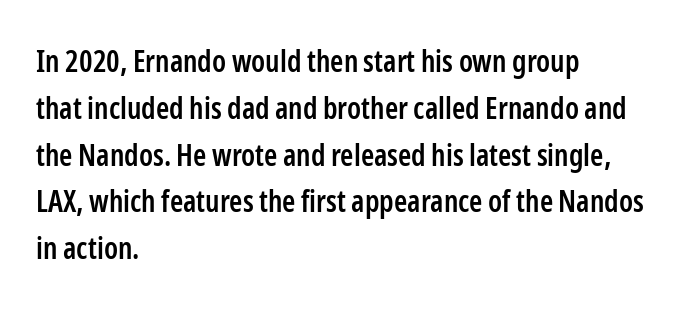
{"serif": "no", "italic": "no", "bold": "semi", "weight": "semibold", "width": "condensed", "stroke_contrast": "low", "x_height": "medium", "monospaced": "no", "underline": "no", "align": "left", "line_spacing": "normal", "line_spacing_ratio": 1.56, "letter_spacing": "normal", "letter_spacing_em": 0.0, "glyph_px": 30}
